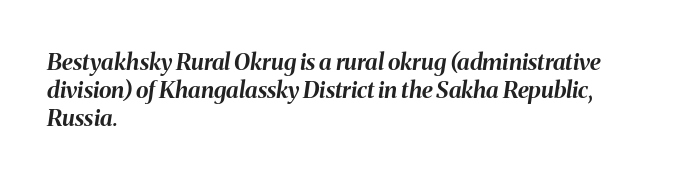
The image shows 23 px bold type, italic (leaning right); set left-aligned, line spacing 1.22x, normal letter spacing, not underlined.
